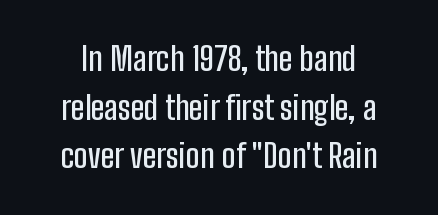
Each row of text sits above clean, open space. Upright lettering throughout. The passage shown is typed in a proportional face where columns would drift. One glance says typical: line gaps are just what's usual. Is the letter spacing exaggerated? No — it looks like the ordinary default.
